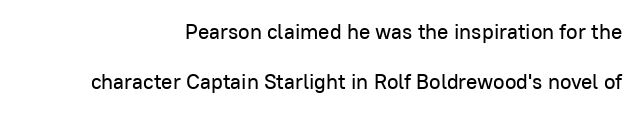
{"italic": "no", "underline": "no", "line_spacing": "loose", "line_spacing_ratio": 2.36, "letter_spacing": "normal", "letter_spacing_em": 0.0, "glyph_px": 21}
